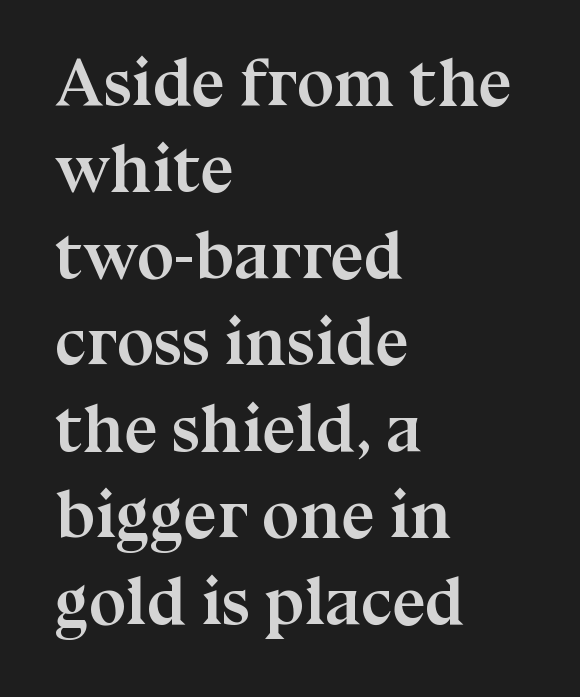
Q: Is the text bold? A: Yes.
Q: Is the text italic (slanted)? A: No, it is upright.
Q: Is the typeface a serif or a sans-serif typeface? A: Serif.
Q: Is the text underlined? A: No.
Q: How is the paragraph aligned? A: Left-aligned.
Q: Is the spacing between letters normal or unusually wide? A: Normal.
Q: Is the spacing between lines tight, normal or loose? A: Normal.
Q: Width (condensed, normal, or wide)? A: Normal.
Q: Stroke contrast? A: Medium.
Q: x-height? A: Medium.
Q: Monospaced? A: No.
